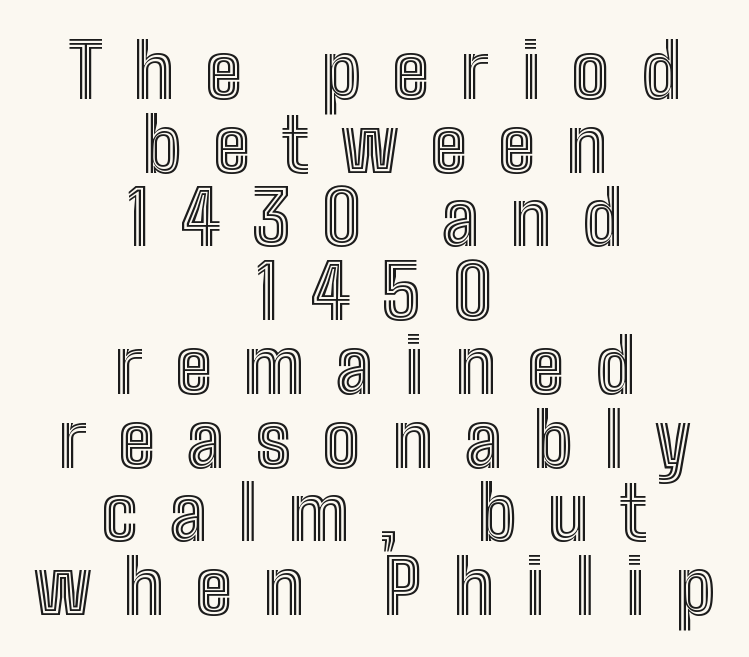
The leading is snug, giving the passage a crowded texture. Visually the block forms a symmetrical silhouette, jagged on both flanks. Caption: expanded tracking, letters set apart. The face used here is proportionally spaced, like ordinary book or web type.
